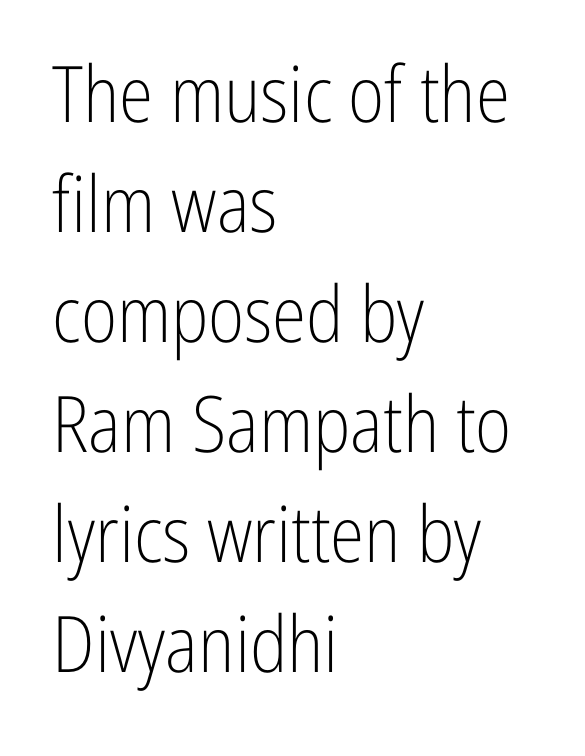
Just letters on the line, the space beneath them empty. A light-to-regular cut is what we see here. Is there any slant? The stems are plumb. Leading matches the norm, producing a regular column.
